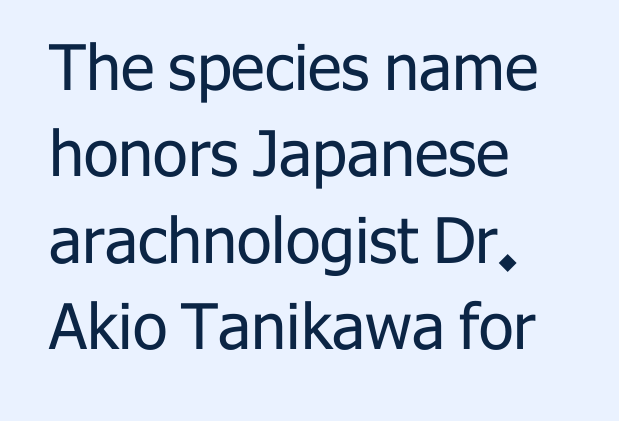
The image shows 63 px regular-weight sans-serif type, upright; set left-aligned, normal line spacing (1.37x), normal letter spacing, not underlined; low stroke contrast and a medium x-height.
